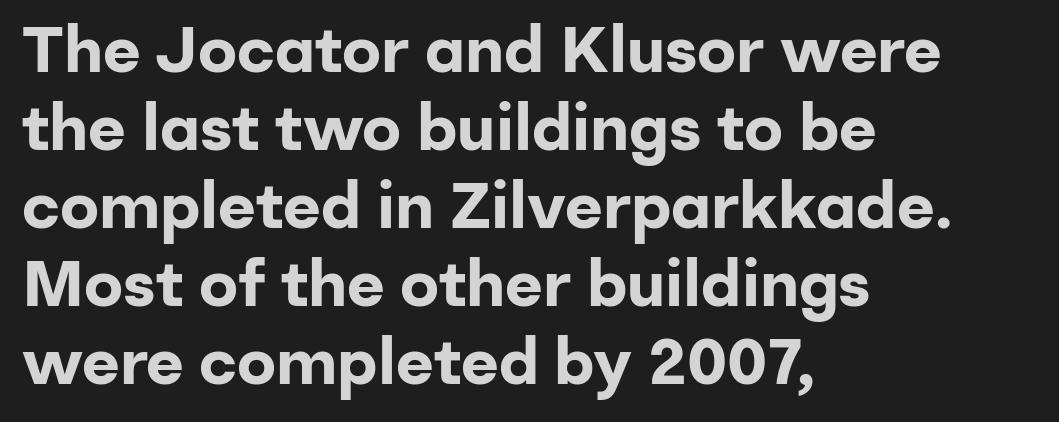
The image shows 65 px bold sans-serif type, upright; set left-aligned, line spacing 1.2x, normal letter spacing, not underlined; low stroke contrast and a medium x-height.
